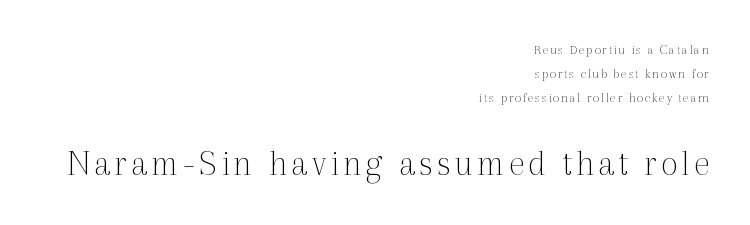
{"serif": "yes", "italic": "no", "bold": "no", "weight": "thin", "width": "normal", "x_height": "medium", "monospaced": "no", "underline": "no", "align": "right", "line_spacing": "normal", "line_spacing_ratio": 1.7, "larger_block": "second", "size_ratio": 2.64, "glyph_px": 37}
